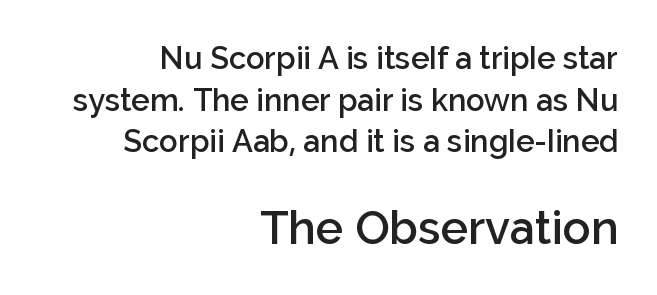
{"serif": "no", "italic": "no", "bold": "semi", "weight": "semibold", "width": "normal", "stroke_contrast": "low", "x_height": "medium", "monospaced": "no", "underline": "no", "align": "right", "line_spacing": "normal", "line_spacing_ratio": 1.34, "letter_spacing": "normal", "letter_spacing_em": 0.0, "larger_block": "second", "size_ratio": 1.48, "glyph_px": 46}
